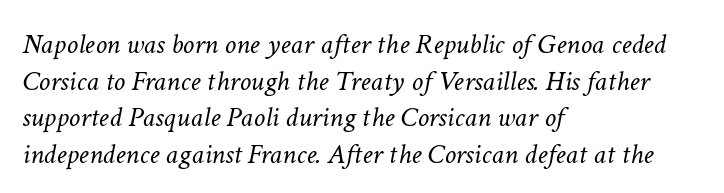
{"italic": "yes", "lean": "right", "slant_degrees": 11, "bold": "no", "weight": "light", "width": "normal", "stroke_contrast": "low", "x_height": "medium", "monospaced": "no", "underline": "no", "align": "left", "line_spacing": "normal", "line_spacing_ratio": 1.26, "letter_spacing": "normal", "letter_spacing_em": 0.0, "glyph_px": 29}
